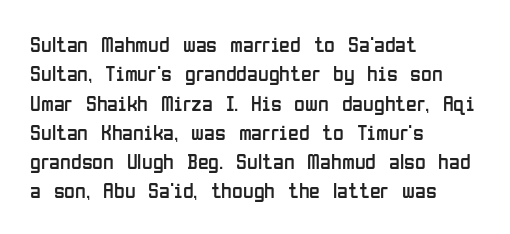
{"italic": "no", "bold": "no", "underline": "no", "align": "left", "line_spacing": "normal", "line_spacing_ratio": 1.33, "letter_spacing": "normal", "letter_spacing_em": 0.0, "glyph_px": 22}
